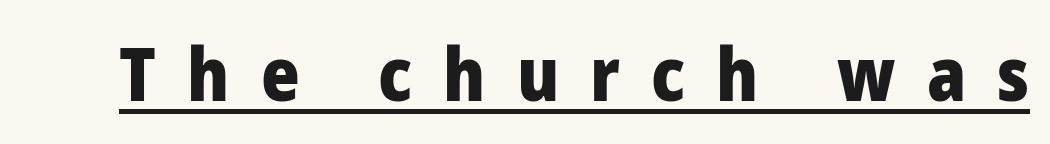
The face used here is proportionally spaced, like ordinary book or web type. Students, observe the line beneath the letters — that is underlining. The strokes are fattened all the way to bold. This sample uses a sans-serif face. Tracking here is generous; glyphs stand well apart from one another.
